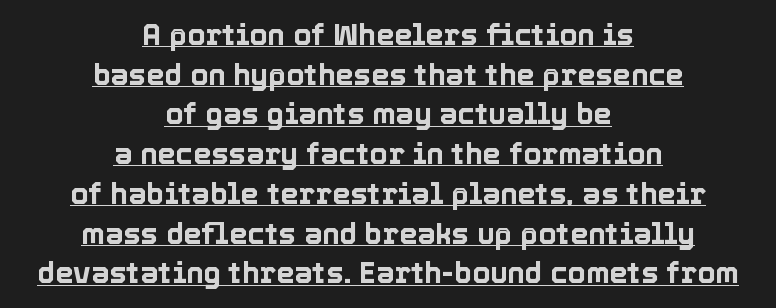
Q: Is the text italic (slanted)? A: No, it is upright.
Q: Is the text underlined? A: Yes.
Q: How is the paragraph aligned? A: Centered.
Q: Is the spacing between letters normal or unusually wide? A: Normal.
Q: Is the spacing between lines tight, normal or loose? A: Normal.
Q: Width (condensed, normal, or wide)? A: Normal.
Q: x-height? A: Medium.
Q: Monospaced? A: No.
